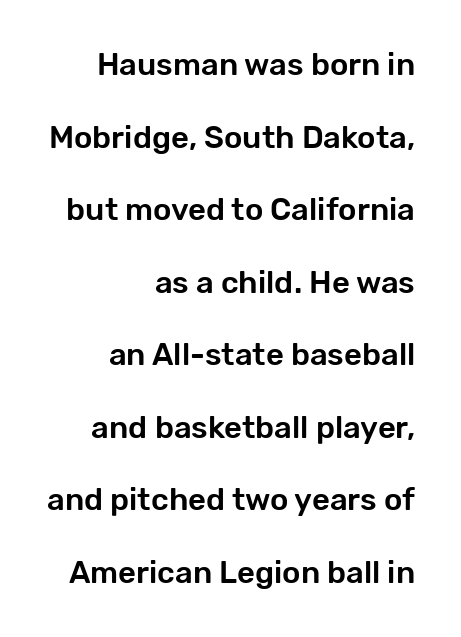
The image shows 31 px sans-serif type, upright; set right-aligned, loose line spacing (2.34x), normal letter spacing, not underlined; low stroke contrast and a medium x-height.
